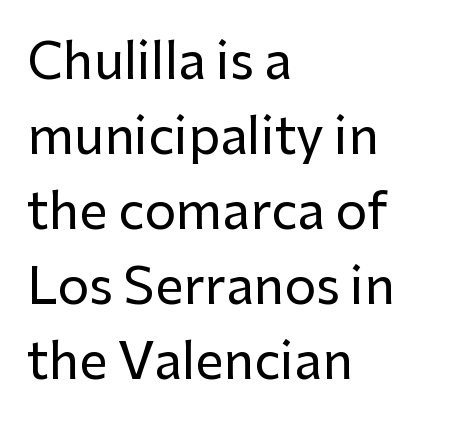
Q: Is the text italic (slanted)? A: No, it is upright.
Q: Is the typeface a serif or a sans-serif typeface? A: Sans-serif.
Q: Is the text underlined? A: No.
Q: How is the paragraph aligned? A: Left-aligned.
Q: Is the spacing between letters normal or unusually wide? A: Normal.
Q: Is the spacing between lines tight, normal or loose? A: Normal.
Q: Width (condensed, normal, or wide)? A: Normal.
Q: Stroke contrast? A: Low.
Q: x-height? A: Medium.
Q: Monospaced? A: No.
